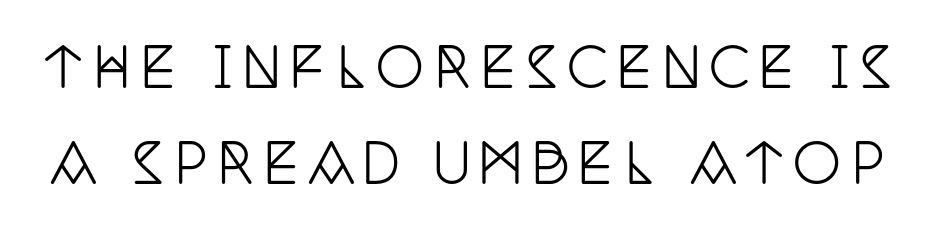
Q: Is the text italic (slanted)? A: No, it is upright.
Q: Is the typeface a serif or a sans-serif typeface? A: Serif.
Q: Is the text underlined? A: No.
Q: Width (condensed, normal, or wide)? A: Condensed.
Q: Stroke contrast? A: Low.
Q: x-height? A: Large.
Q: Monospaced? A: No.
